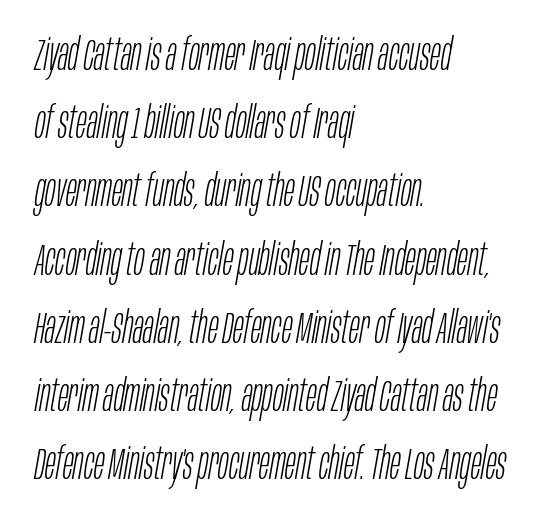
The rows are spaced the way most documents space them. Every row of glyphs begins at an identical x-position on the left. Vertical stems look standard width or narrower in stroke. The string is rendered with underlining switched off. The face used here has a pronounced slope to its letters. Spacing verdict: proportional, widths tailored to each character.
